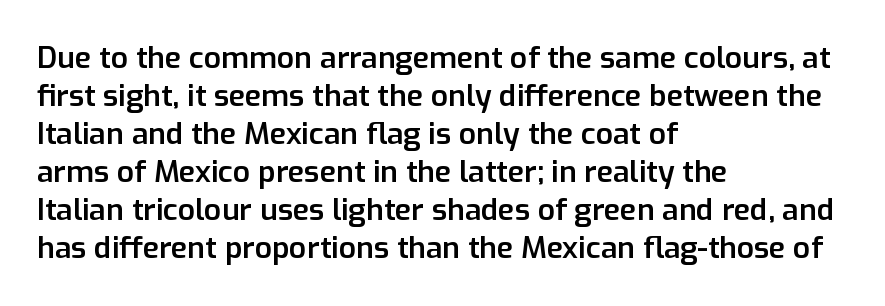
Q: Is the text bold? A: Semi-bold.
Q: Is the text italic (slanted)? A: No, it is upright.
Q: Is the typeface a serif or a sans-serif typeface? A: Sans-serif.
Q: Is the text underlined? A: No.
Q: How is the paragraph aligned? A: Left-aligned.
Q: Is the spacing between letters normal or unusually wide? A: Normal.
Q: Is the spacing between lines tight, normal or loose? A: Normal.
Q: Width (condensed, normal, or wide)? A: Normal.
Q: Stroke contrast? A: Low.
Q: x-height? A: Medium.
Q: Monospaced? A: No.
